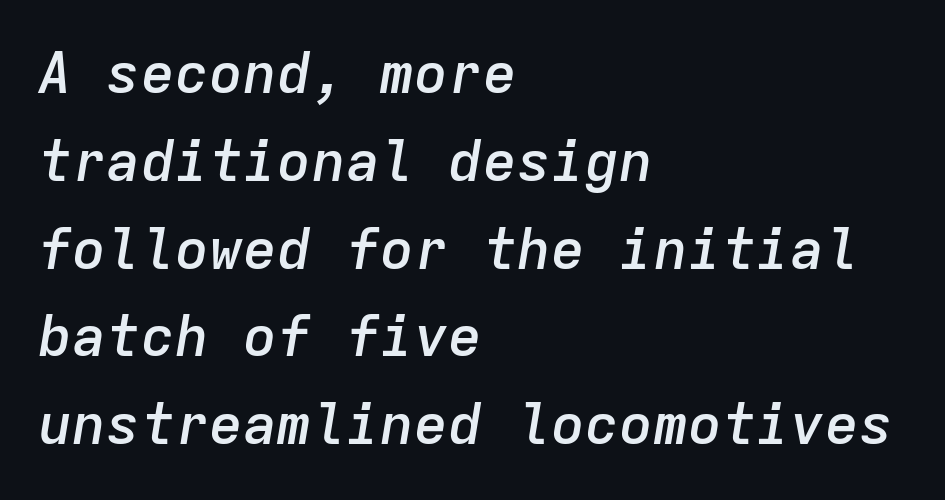
{"italic": "yes", "lean": "right", "slant_degrees": 9, "bold": "semi", "weight": "semibold", "width": "normal", "stroke_contrast": "low", "x_height": "medium", "monospaced": "yes", "underline": "no", "align": "left", "line_spacing": "normal", "line_spacing_ratio": 1.54, "letter_spacing": "normal", "letter_spacing_em": 0.0, "glyph_px": 57}
